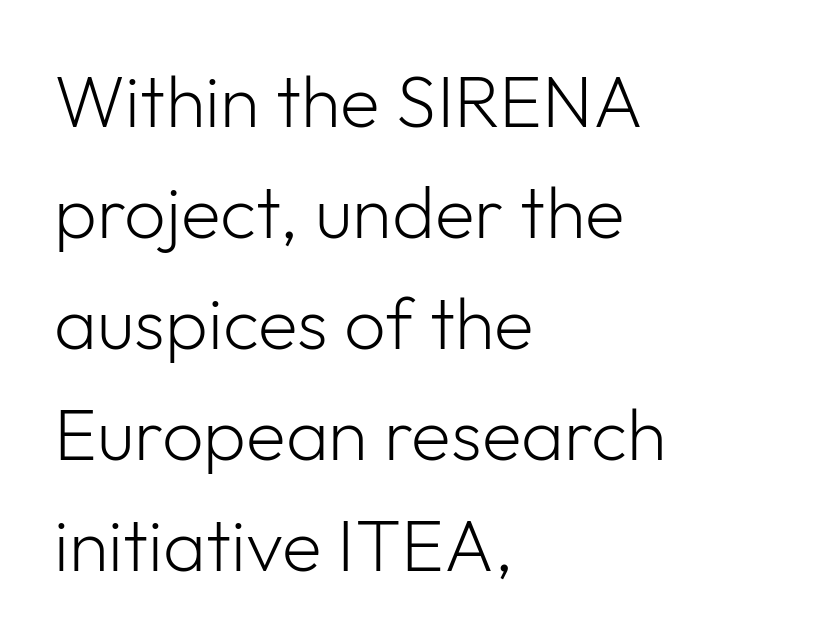
Baseline-to-baseline distance is the conventional proportion of letter height. Each stroke keeps to a modest, everyday thickness or less. Italic? Not at all — the glyphs are vertical. The letters advance in unequal steps, a hallmark of proportional type. A student would call this left alignment; a typographer would say flush left, rag right.
